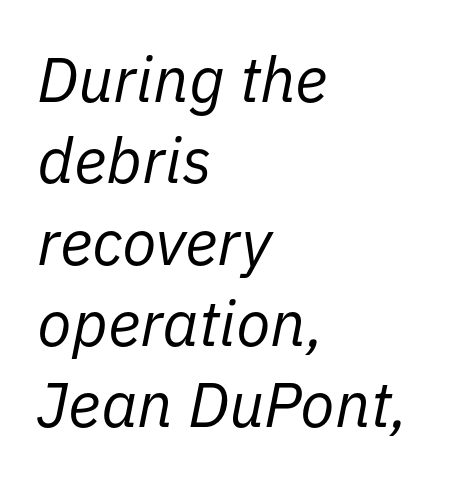
Q: Is the text bold? A: No.
Q: Is the text italic (slanted)? A: Yes, it leans right by about 11 degrees.
Q: Is the text underlined? A: No.
Q: How is the paragraph aligned? A: Left-aligned.
Q: Is the spacing between letters normal or unusually wide? A: Normal.
Q: Is the spacing between lines tight, normal or loose? A: Normal.
Q: Width (condensed, normal, or wide)? A: Normal.
Q: Stroke contrast? A: Low.
Q: x-height? A: Medium.
Q: Monospaced? A: No.
